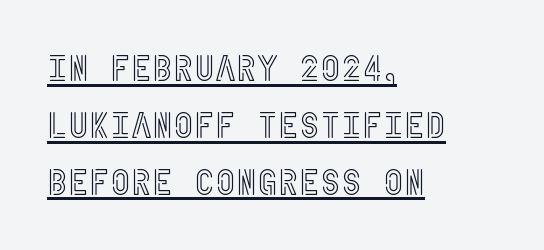
Q: Is the text italic (slanted)? A: No, it is upright.
Q: Is the text underlined? A: Yes.
Q: How is the paragraph aligned? A: Left-aligned.
Q: Is the spacing between letters normal or unusually wide? A: Normal.
Q: Is the spacing between lines tight, normal or loose? A: Normal.
Q: Width (condensed, normal, or wide)? A: Condensed.
Q: x-height? A: Large.
